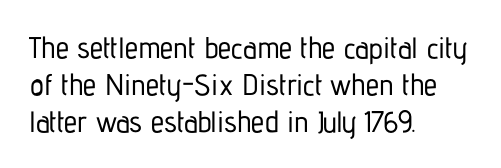
The image shows 30 px condensed sans-serif type, upright; set left-aligned, line spacing 1.23x, normal letter spacing, not underlined; low stroke contrast and a medium x-height.
